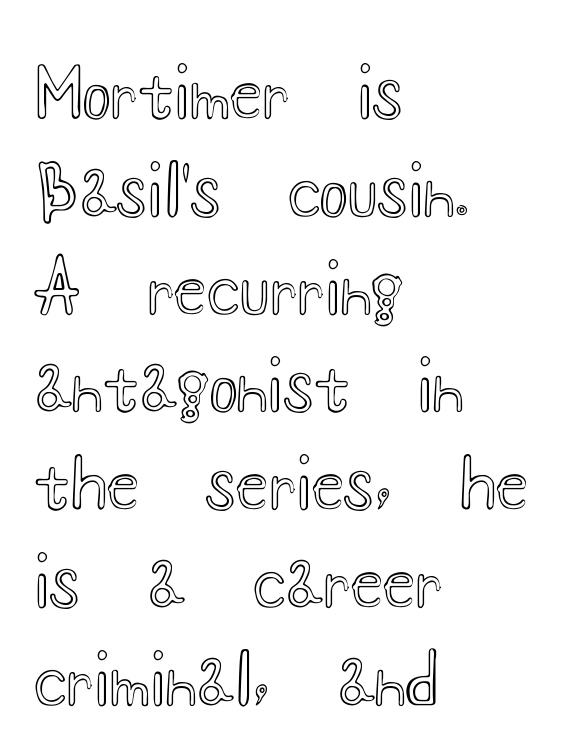
Q: Is the text italic (slanted)? A: No, it is upright.
Q: Is the text underlined? A: No.
Q: How is the paragraph aligned? A: Left-aligned.
Q: Is the spacing between letters normal or unusually wide? A: Normal.
Q: Is the spacing between lines tight, normal or loose? A: Normal.
Q: Width (condensed, normal, or wide)? A: Wide.
Q: x-height? A: Small.
Q: Monospaced? A: No.
